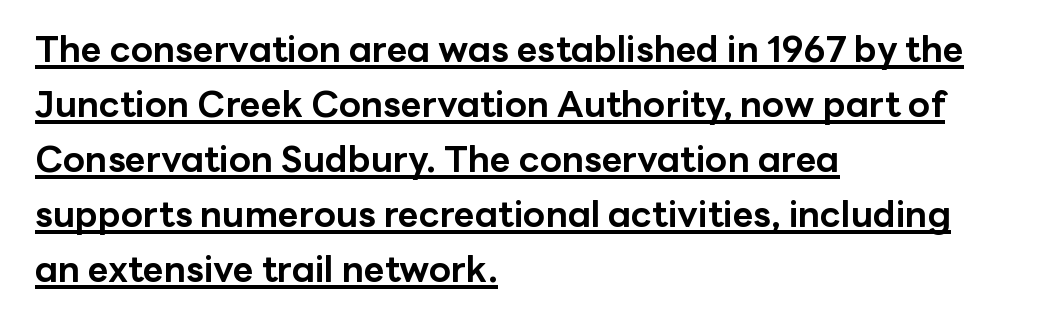
{"serif": "no", "italic": "no", "bold": "yes", "weight": "bold", "width": "normal", "stroke_contrast": "low", "x_height": "medium", "monospaced": "no", "underline": "yes", "align": "left", "line_spacing": "normal", "line_spacing_ratio": 1.53, "letter_spacing": "normal", "letter_spacing_em": 0.0, "glyph_px": 36}
